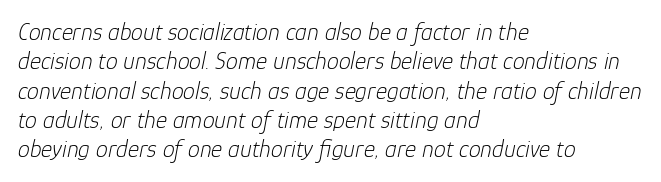
{"italic": "yes", "lean": "right", "slant_degrees": 12, "bold": "no", "underline": "no", "align": "left", "line_spacing_ratio": 1.22, "letter_spacing": "normal", "letter_spacing_em": 0.0, "glyph_px": 24}
